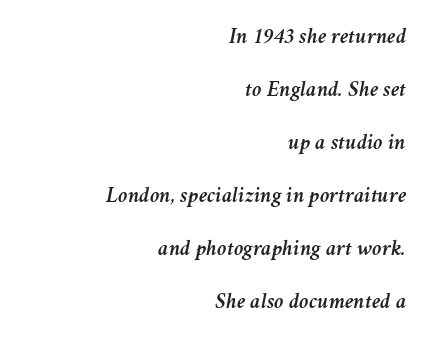
{"italic": "yes", "lean": "right", "slant_degrees": 11, "underline": "no", "align": "right", "line_spacing": "loose", "line_spacing_ratio": 2.41, "letter_spacing": "normal", "letter_spacing_em": 0.0, "glyph_px": 22}
